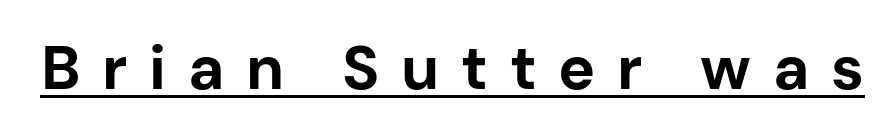
Q: Is the text bold? A: Yes.
Q: Is the text italic (slanted)? A: No, it is upright.
Q: Is the typeface a serif or a sans-serif typeface? A: Sans-serif.
Q: Is the text underlined? A: Yes.
Q: Is the spacing between letters normal or unusually wide? A: Unusually wide.
Q: Width (condensed, normal, or wide)? A: Normal.
Q: Stroke contrast? A: Low.
Q: x-height? A: Medium.
Q: Monospaced? A: No.
